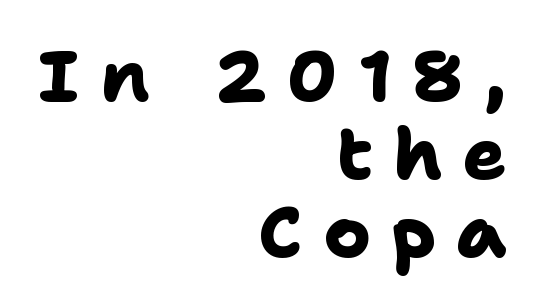
The image shows 72 px heavy sans-serif type; set right-aligned, tight line spacing (1.08x), unusually wide letter spacing (+0.29 em), not underlined; low stroke contrast and a medium x-height.
